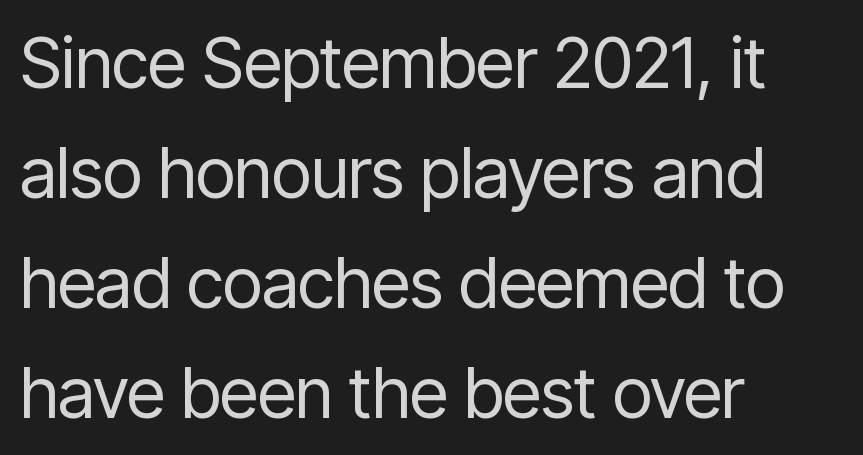
Q: Is the text bold? A: No.
Q: Is the text italic (slanted)? A: No, it is upright.
Q: Is the typeface a serif or a sans-serif typeface? A: Sans-serif.
Q: Is the text underlined? A: No.
Q: How is the paragraph aligned? A: Left-aligned.
Q: Is the spacing between letters normal or unusually wide? A: Normal.
Q: Is the spacing between lines tight, normal or loose? A: Normal.
Q: Width (condensed, normal, or wide)? A: Condensed.
Q: Stroke contrast? A: Low.
Q: x-height? A: Medium.
Q: Monospaced? A: No.
